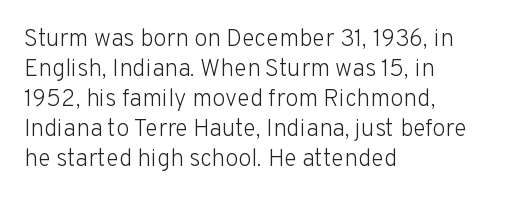
{"italic": "no", "bold": "no", "underline": "no", "align": "left", "line_spacing": "normal", "line_spacing_ratio": 1.25, "letter_spacing": "normal", "letter_spacing_em": 0.0, "glyph_px": 24}
